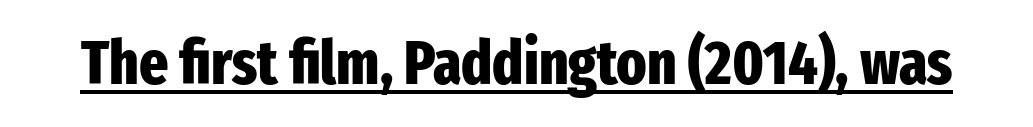
The image shows 62 px heavy, condensed sans-serif type, upright; set normal letter spacing, underlined; low stroke contrast and a medium x-height.
